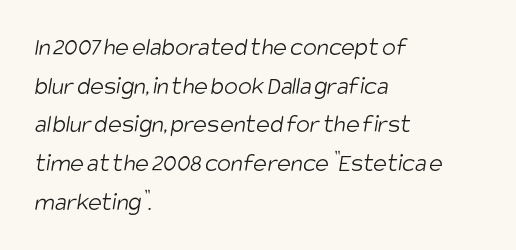
Q: Is the text bold? A: No.
Q: Is the text underlined? A: No.
Q: How is the paragraph aligned? A: Left-aligned.
Q: Is the spacing between letters normal or unusually wide? A: Normal.
Q: Is the spacing between lines tight, normal or loose? A: Normal.
